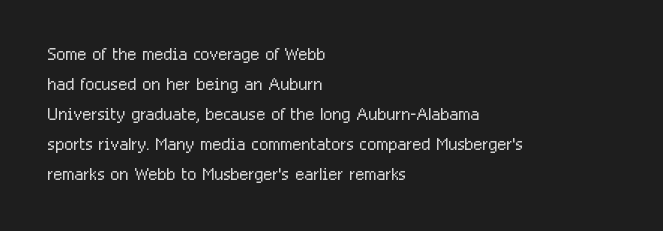
{"italic": "no", "bold": "no", "underline": "no", "align": "left", "line_spacing": "normal", "line_spacing_ratio": 1.25, "letter_spacing": "normal", "letter_spacing_em": 0.0, "glyph_px": 24}
